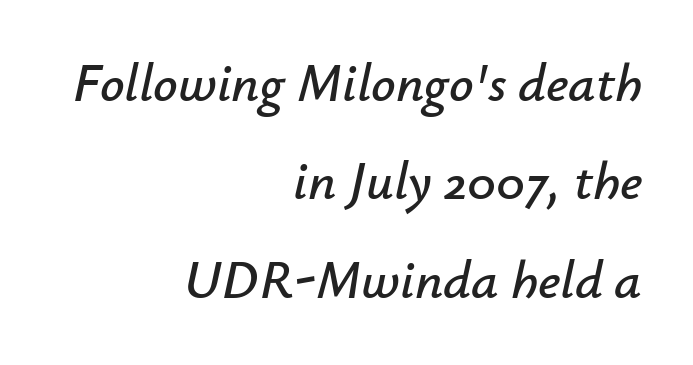
The image shows 54 px text type, italic (leaning right); set right-aligned, line spacing 1.82x, normal letter spacing, not underlined; low stroke contrast and a small x-height.
